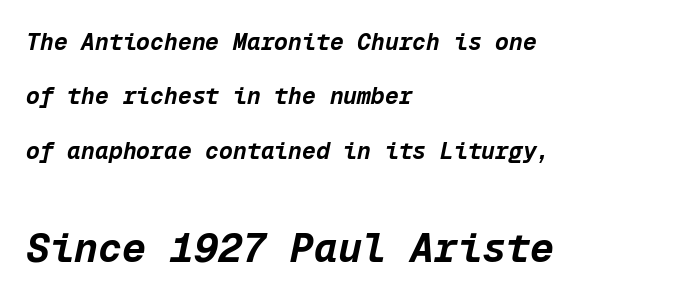
Rows of type keep a wide berth in the vertical direction. This sample uses an oblique cut, with every glyph tilted off the vertical. Do the characters align in a grid? Yes, the font is monospaced. Descender tails drop into unmarked territory. The glyphs have the mass of a bold cut.
